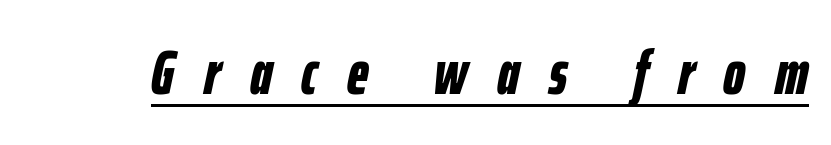
The image shows 62 px bold, condensed type, italic (leaning right); set unusually wide letter spacing (+0.47 em), underlined; low stroke contrast and a medium x-height.
